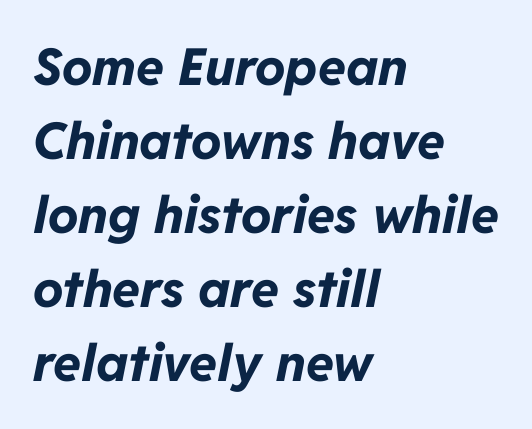
{"italic": "yes", "lean": "right", "slant_degrees": 11, "bold": "yes", "weight": "bold", "width": "normal", "stroke_contrast": "low", "x_height": "medium", "monospaced": "no", "underline": "no", "align": "left", "line_spacing": "normal", "line_spacing_ratio": 1.45, "letter_spacing": "normal", "letter_spacing_em": 0.0, "glyph_px": 51}
